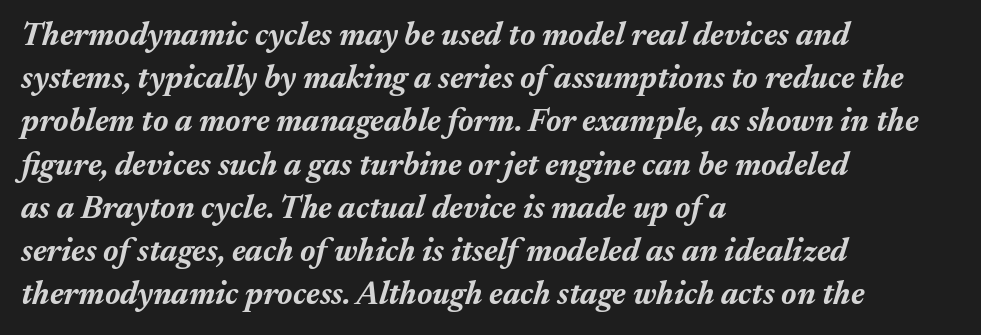
Underlining? Definitely not there. Heft: maximum for text — a bold. Regular leading. Do the characters align in a grid? No, the font is proportional. Emphasis-style slanted type is in use.
